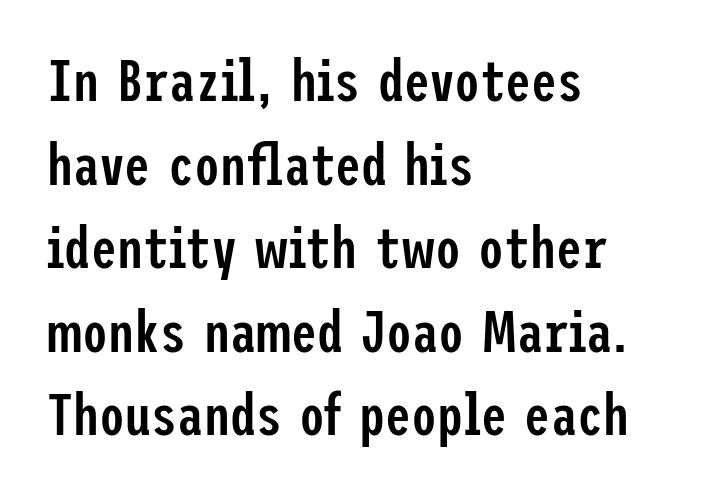
{"serif": "no", "italic": "no", "bold": "semi", "weight": "semibold", "width": "condensed", "stroke_contrast": "low", "x_height": "medium", "underline": "no", "align": "left", "line_spacing": "normal", "line_spacing_ratio": 1.44, "letter_spacing": "normal", "letter_spacing_em": 0.0, "glyph_px": 58}
